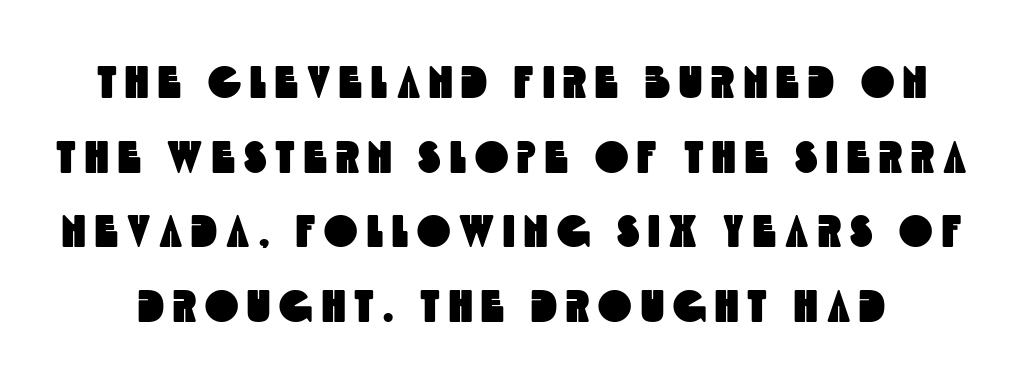
Are there feet on the stems? There aren't — it's a sans. A typesetter would call this leading conventional body-copy spacing. Each letter keeps its own natural width here, so spacing adapts to shape. Compared with typical body copy, the letter spacing here is much looser.
